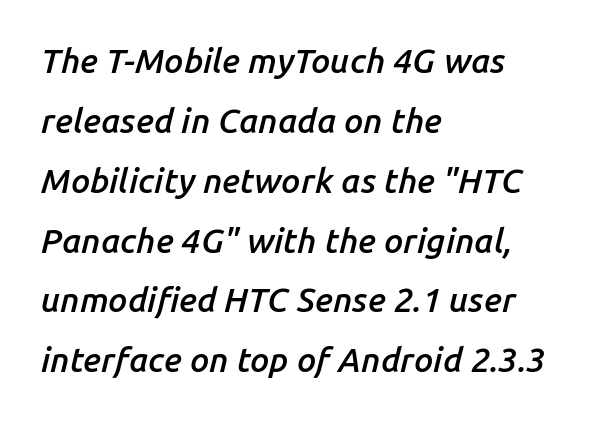
Q: Is the text bold? A: Semi-bold.
Q: Is the text italic (slanted)? A: Yes, it leans right by about 14 degrees.
Q: Is the text underlined? A: No.
Q: How is the paragraph aligned? A: Left-aligned.
Q: Is the spacing between letters normal or unusually wide? A: Normal.
Q: Width (condensed, normal, or wide)? A: Normal.
Q: Stroke contrast? A: Low.
Q: x-height? A: Medium.
Q: Monospaced? A: No.
